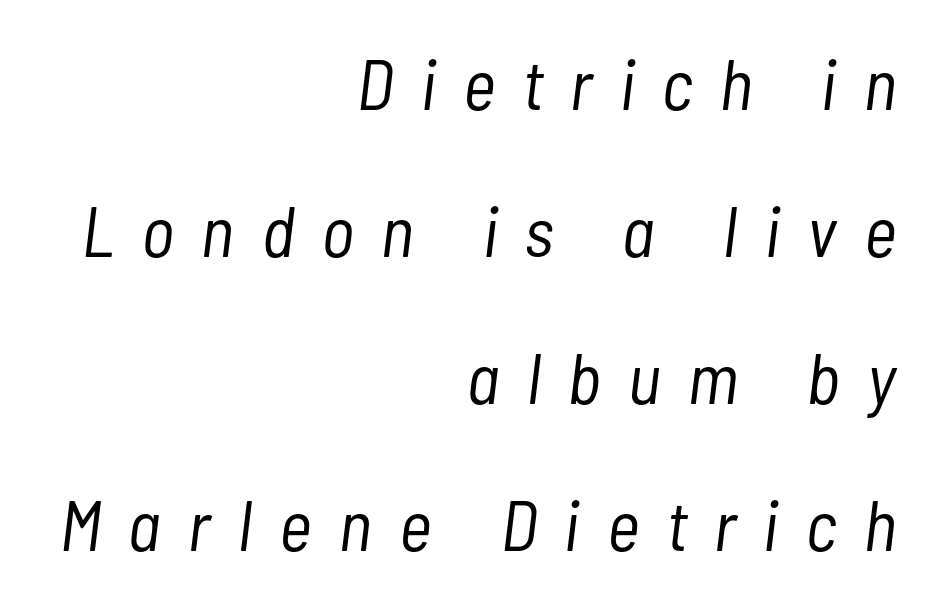
Q: Is the text bold? A: No.
Q: Is the text italic (slanted)? A: Yes, it leans right by about 7 degrees.
Q: Is the text underlined? A: No.
Q: How is the paragraph aligned? A: Right-aligned.
Q: Is the spacing between letters normal or unusually wide? A: Unusually wide.
Q: Is the spacing between lines tight, normal or loose? A: Loose.
Q: Width (condensed, normal, or wide)? A: Condensed.
Q: Stroke contrast? A: Low.
Q: x-height? A: Medium.
Q: Monospaced? A: No.
